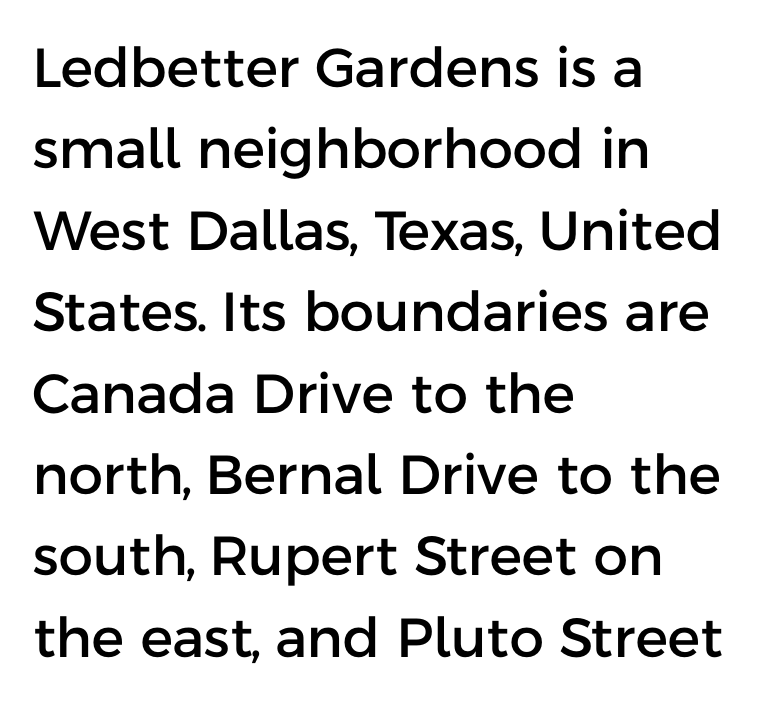
The image shows 55 px sans-serif type, upright; set left-aligned, normal line spacing (1.48x), normal letter spacing, not underlined; low stroke contrast and a medium x-height.
